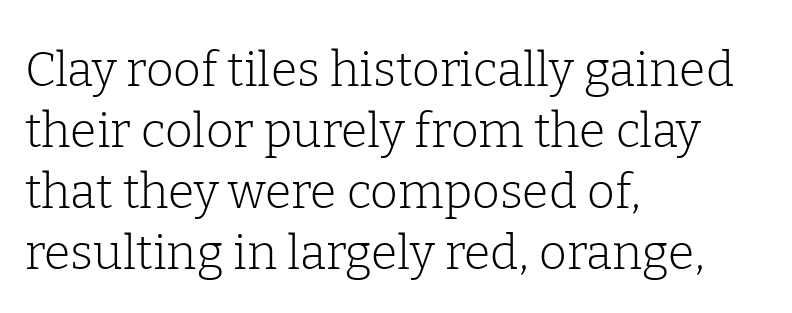
{"serif": "yes", "italic": "no", "bold": "no", "weight": "light", "width": "normal", "stroke_contrast": "low", "x_height": "medium", "monospaced": "no", "underline": "no", "align": "left", "line_spacing": "normal", "line_spacing_ratio": 1.27, "letter_spacing": "normal", "letter_spacing_em": 0.0, "glyph_px": 48}
